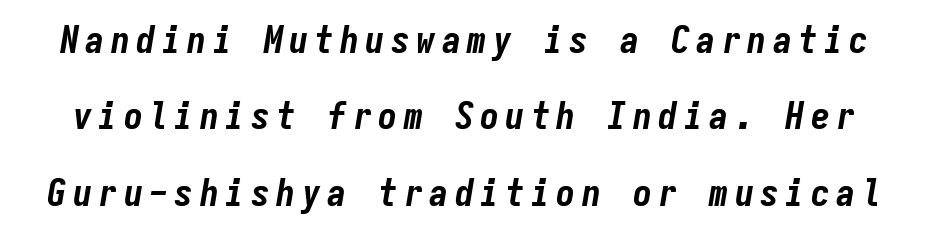
Q: Is the text bold? A: Yes.
Q: Is the text italic (slanted)? A: Yes, it leans right by about 9 degrees.
Q: Is the text underlined? A: No.
Q: Is the spacing between lines tight, normal or loose? A: Loose.
Q: Width (condensed, normal, or wide)? A: Condensed.
Q: Stroke contrast? A: Low.
Q: x-height? A: Medium.
Q: Monospaced? A: Yes.
